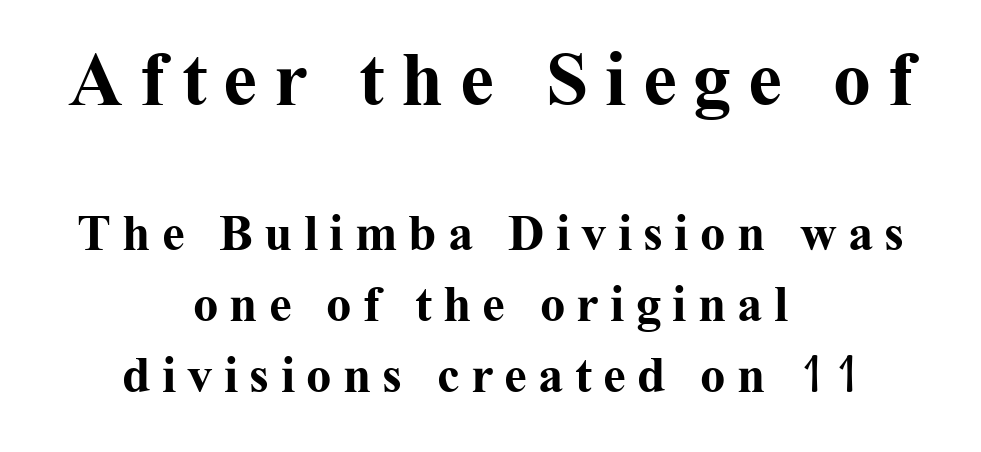
The image shows 76 px bold serif type, upright; set centered, normal line spacing (1.39x), unusually wide letter spacing (+0.22 em), not underlined; the first (top) block is 1.49x larger; medium stroke contrast and a medium x-height.
